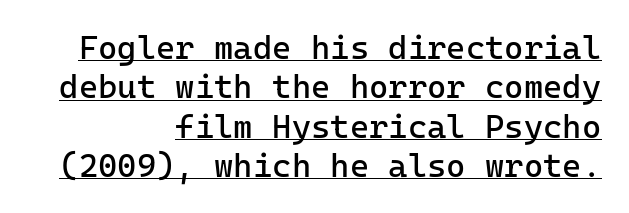
Heft: none added — not bold. Horizontal alignment here is rightward, an uncommon choice for prose. What stands out about the letter spacing? Nothing — it is the standard amount. To sum up the face: it is a sans, with no serifs. Decoration check: the copy is underlined.
